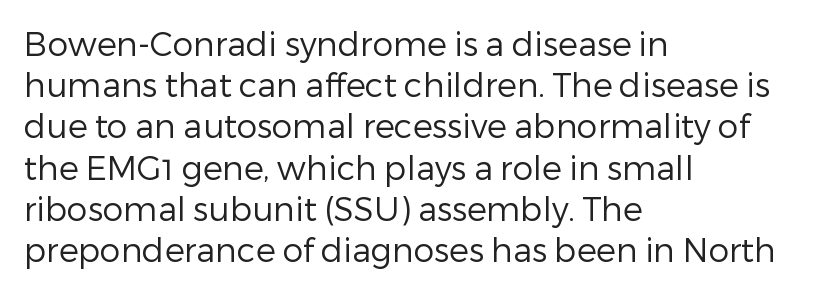
The image shows 33 px regular-weight sans-serif type, upright; set left-aligned, normal line spacing (1.25x), normal letter spacing, not underlined; low stroke contrast and a medium x-height.
